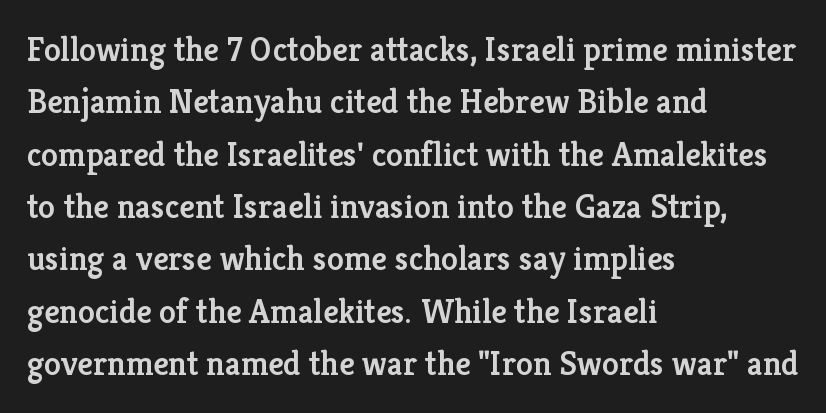
Each letter keeps its own natural width here, so spacing adapts to shape. The lettering holds an erect, upright posture throughout. Glyph-to-glyph distance matches everyday printed text. Summary of vertical rhythm: regular, with standard interline spacing. Honestly, there is no underline to notice here at all.
